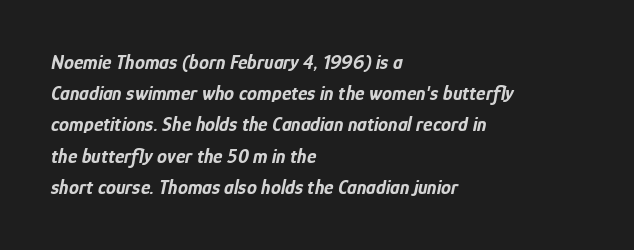
{"italic": "yes", "lean": "right", "slant_degrees": 12, "bold": "yes", "underline": "no", "align": "left", "line_spacing": "normal", "line_spacing_ratio": 1.56, "letter_spacing": "normal", "letter_spacing_em": 0.0, "glyph_px": 20}
